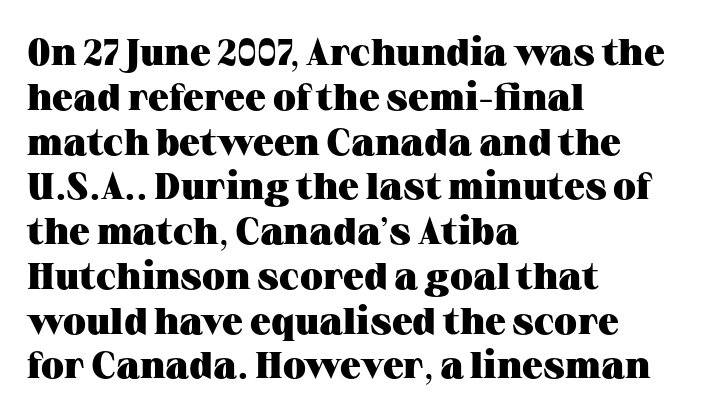
The ragged edge is on the right, which tells us the setting is flush left. Emphasis by weight is at full strength: bold. Style check: upright. Does the type have serifs? Yes, each stem ends in a small foot. Proportional: the letters do not fall into vertical columns.
